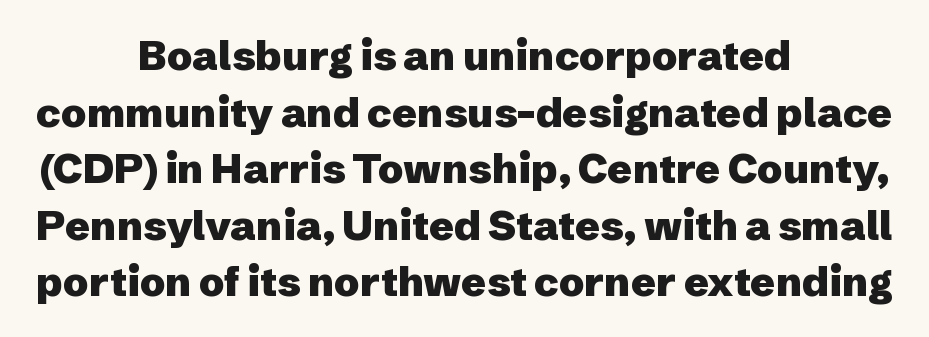
{"serif": "no", "italic": "no", "bold": "yes", "weight": "heavy", "width": "normal", "stroke_contrast": "low", "x_height": "medium", "monospaced": "no", "underline": "no", "align": "center", "line_spacing": "normal", "line_spacing_ratio": 1.38, "letter_spacing": "normal", "letter_spacing_em": 0.0, "glyph_px": 41}
